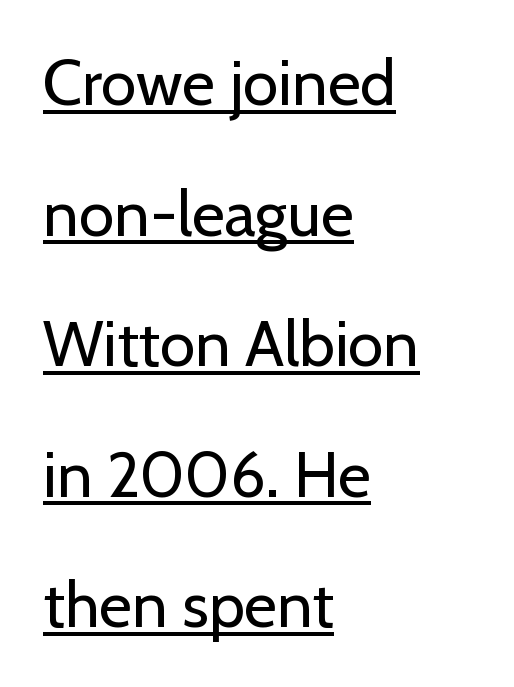
{"serif": "no", "italic": "no", "bold": "no", "weight": "regular", "width": "normal", "stroke_contrast": "low", "x_height": "medium", "monospaced": "no", "underline": "yes", "align": "left", "line_spacing": "loose", "line_spacing_ratio": 2.04, "letter_spacing": "normal", "letter_spacing_em": 0.0, "glyph_px": 64}
